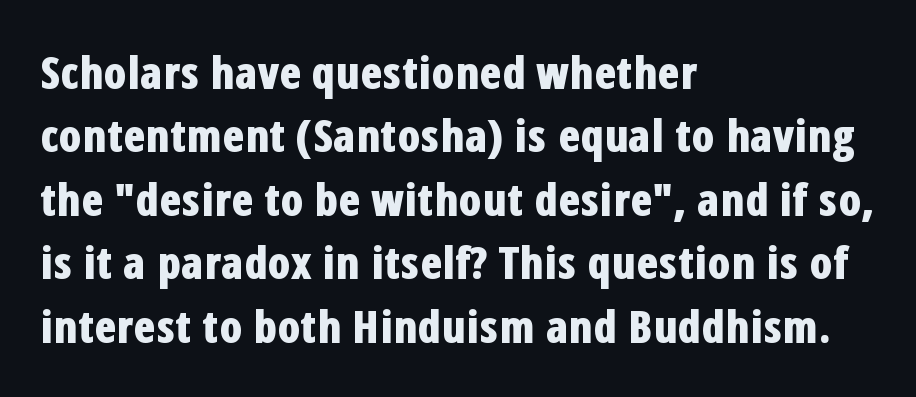
The image shows 45 px bold, condensed sans-serif type, upright; set left-aligned, normal line spacing (1.41x), normal letter spacing, not underlined; low stroke contrast and a medium x-height.
